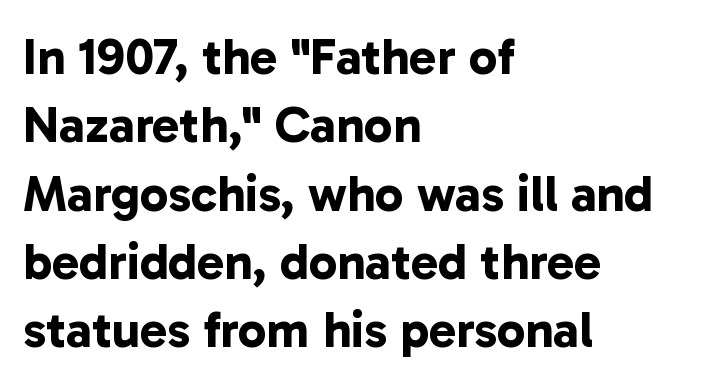
{"serif": "no", "bold": "yes", "weight": "bold", "width": "normal", "stroke_contrast": "low", "x_height": "medium", "monospaced": "no", "underline": "no", "align": "left", "line_spacing": "normal", "line_spacing_ratio": 1.34, "letter_spacing": "normal", "letter_spacing_em": 0.0, "glyph_px": 51}
